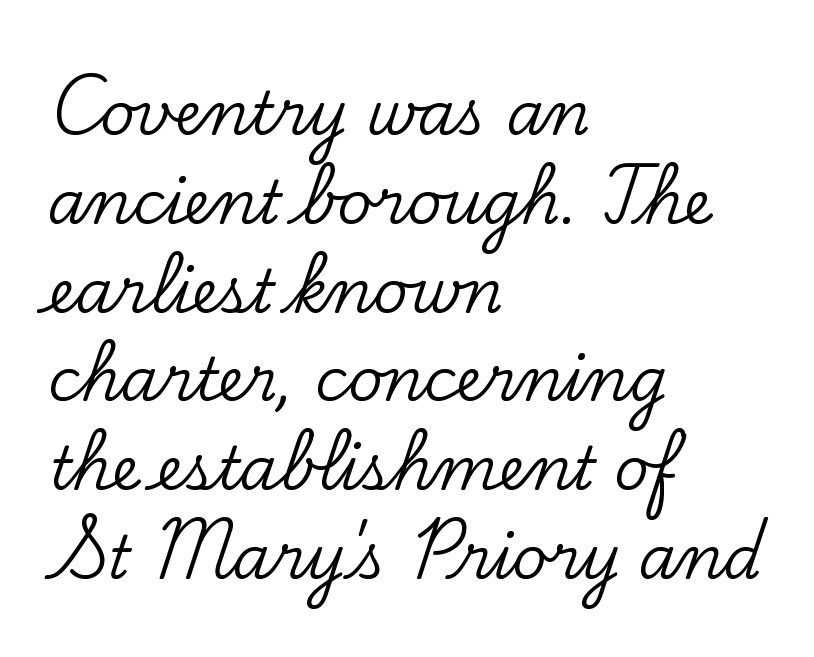
The image shows 60 px serif type; set left-aligned, normal line spacing (1.48x), normal letter spacing, not underlined; low stroke contrast and a small x-height.
